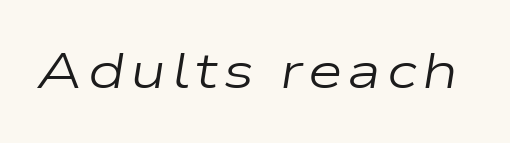
The passage shown leans; its letterforms are oblique. Just letters on the line, the space beneath them empty. The face used here is proportionally spaced, like ordinary book or web type. Weight: in the light-to-regular range.
